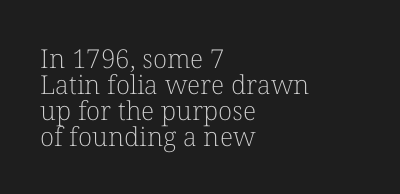
The image shows 26 px text type, upright; set left-aligned, tight line spacing (1.0x), normal letter spacing, not underlined.
